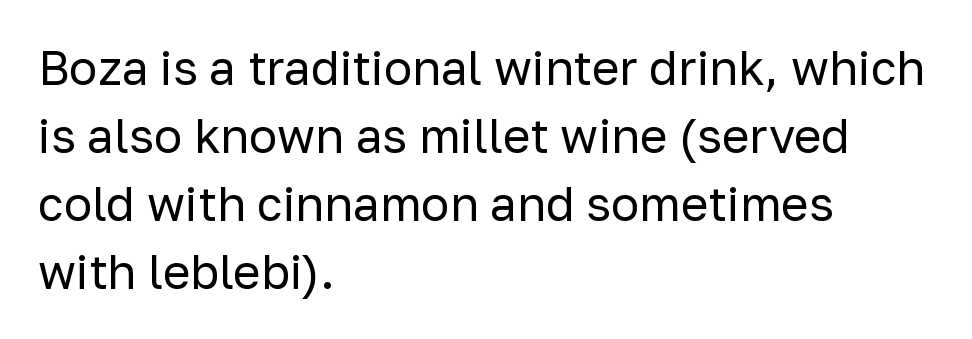
Each letter's strokes conclude bluntly, with no projecting serifs. The space directly below the letters is spotless. This block has exactly the height ordinary leading produces. This rendering leaves character spacing at its baseline value. The paragraph has a hard left edge and a soft right edge.
